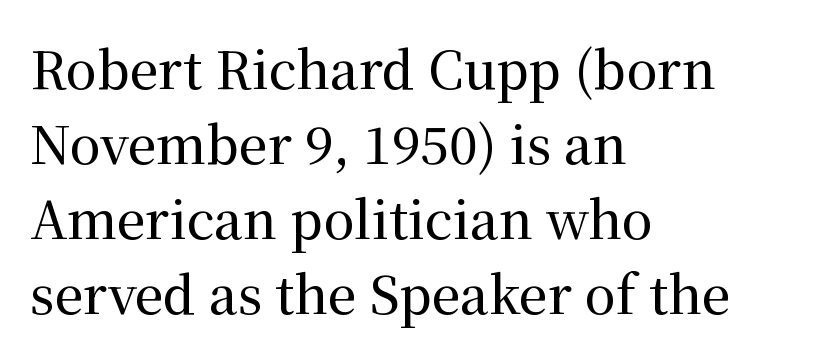
The lines sit at an ordinary, default distance from one another. How are the letters spaced? Ordinarily, with no added tracking. The ragged edge is on the right, which tells us the setting is flush left. Check where the strokes stop: tiny serifs finish them off. Is this a fixed-width face? No — the glyphs have proportional, varying widths.
